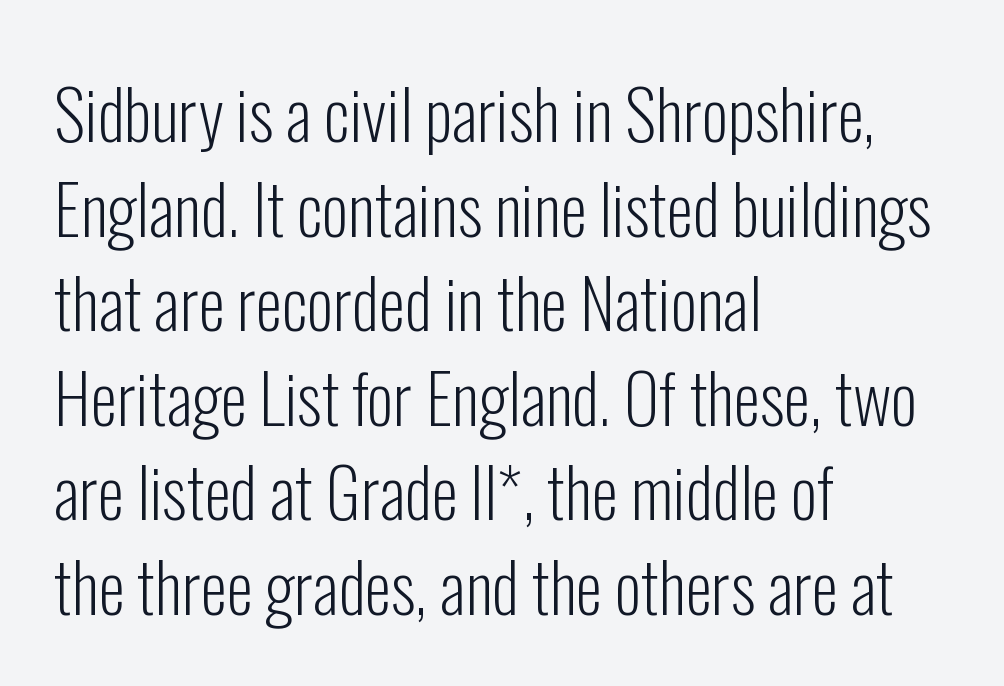
The image shows 68 px light, condensed sans-serif type, upright; set left-aligned, normal line spacing (1.39x), normal letter spacing, not underlined; low stroke contrast and a medium x-height.
